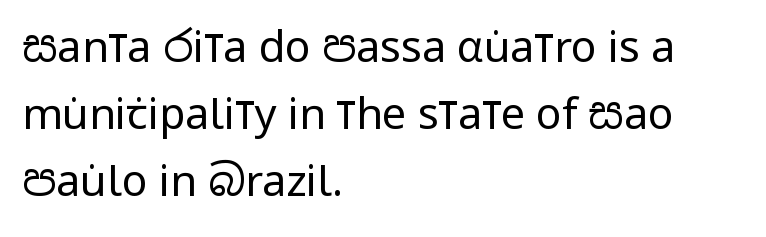
{"serif": "no", "italic": "no", "bold": "no", "weight": "regular", "width": "condensed", "stroke_contrast": "low", "x_height": "large", "monospaced": "no", "underline": "no", "align": "left", "line_spacing": "normal", "line_spacing_ratio": 1.56, "letter_spacing": "normal", "letter_spacing_em": 0.0, "glyph_px": 43}
